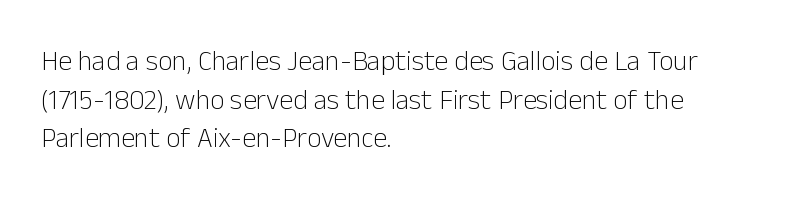
The image shows 28 px light sans-serif type, upright; set left-aligned, normal line spacing (1.38x), normal letter spacing, not underlined; low stroke contrast and a medium x-height.
